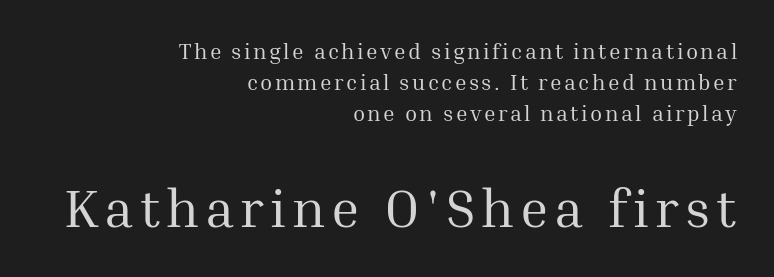
Q: Is the text bold? A: No.
Q: Is the text italic (slanted)? A: No, it is upright.
Q: Is the typeface a serif or a sans-serif typeface? A: Serif.
Q: Is the text underlined? A: No.
Q: How is the paragraph aligned? A: Right-aligned.
Q: Is the spacing between lines tight, normal or loose? A: Normal.
Q: Which block of text is set in a larger size, the first (top) or the second (bottom)? A: The second (bottom) one.
Q: Width (condensed, normal, or wide)? A: Normal.
Q: Stroke contrast? A: Medium.
Q: x-height? A: Medium.
Q: Monospaced? A: No.
